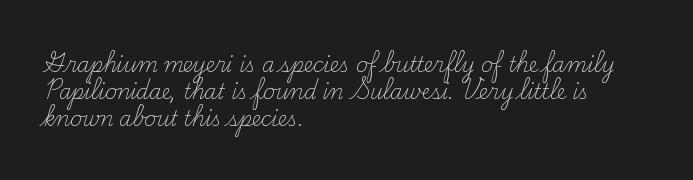
Q: Is the text bold? A: No.
Q: Is the text italic (slanted)? A: Yes.
Q: Is the text underlined? A: No.
Q: How is the paragraph aligned? A: Left-aligned.
Q: Is the spacing between letters normal or unusually wide? A: Normal.
Q: Is the spacing between lines tight, normal or loose? A: Normal.
